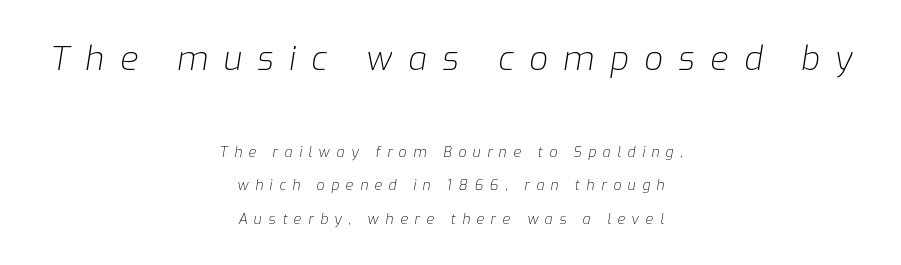
Q: Is the text bold? A: No.
Q: Is the text italic (slanted)? A: Yes, it leans right by about 9 degrees.
Q: Is the text underlined? A: No.
Q: How is the paragraph aligned? A: Centered.
Q: Is the spacing between letters normal or unusually wide? A: Unusually wide.
Q: Is the spacing between lines tight, normal or loose? A: Loose.
Q: Which block of text is set in a larger size, the first (top) or the second (bottom)? A: The first (top) one.
Q: Width (condensed, normal, or wide)? A: Normal.
Q: Stroke contrast? A: Low.
Q: x-height? A: Medium.
Q: Monospaced? A: No.
